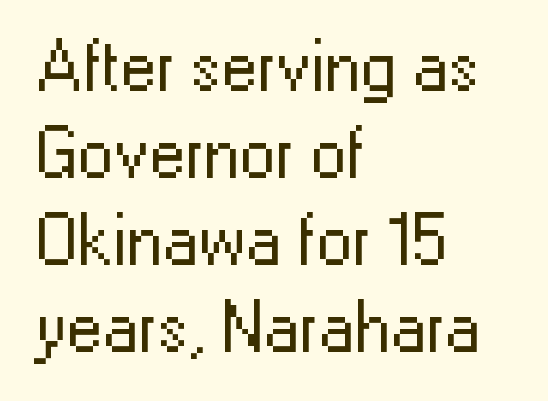
Q: Is the text bold? A: No.
Q: Is the text italic (slanted)? A: No, it is upright.
Q: Is the typeface a serif or a sans-serif typeface? A: Sans-serif.
Q: Is the text underlined? A: No.
Q: How is the paragraph aligned? A: Left-aligned.
Q: Is the spacing between letters normal or unusually wide? A: Normal.
Q: Width (condensed, normal, or wide)? A: Normal.
Q: Stroke contrast? A: Low.
Q: x-height? A: Medium.
Q: Monospaced? A: No.
